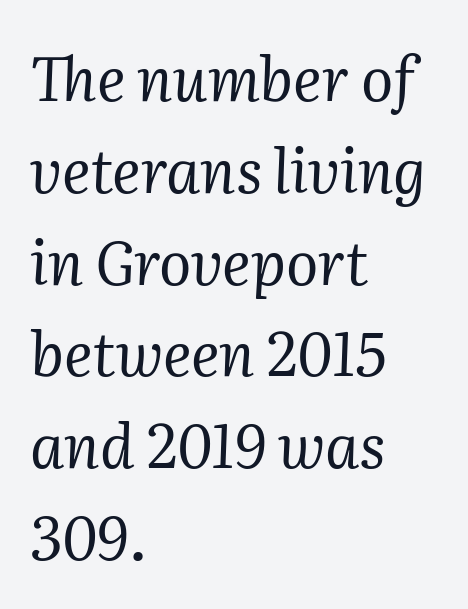
The image shows 60 px regular-weight serif type, italic (leaning right); set left-aligned, normal line spacing (1.53x), normal letter spacing, not underlined; medium stroke contrast and a medium x-height.
